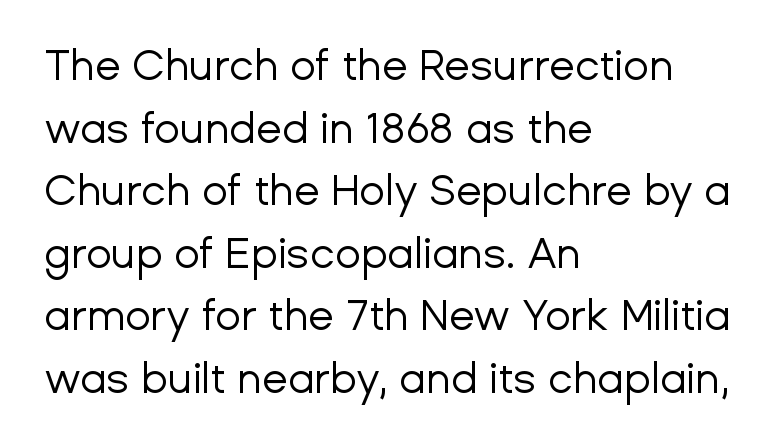
{"serif": "no", "italic": "no", "bold": "no", "weight": "regular", "width": "normal", "stroke_contrast": "low", "x_height": "medium", "monospaced": "no", "underline": "no", "align": "left", "line_spacing": "normal", "line_spacing_ratio": 1.49, "letter_spacing": "normal", "letter_spacing_em": 0.0, "glyph_px": 42}
